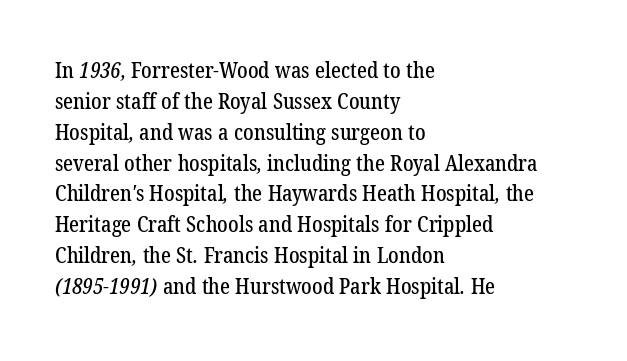
Q: Is the text underlined? A: No.
Q: How is the paragraph aligned? A: Left-aligned.
Q: Is the spacing between letters normal or unusually wide? A: Normal.
Q: Is the spacing between lines tight, normal or loose? A: Normal.
